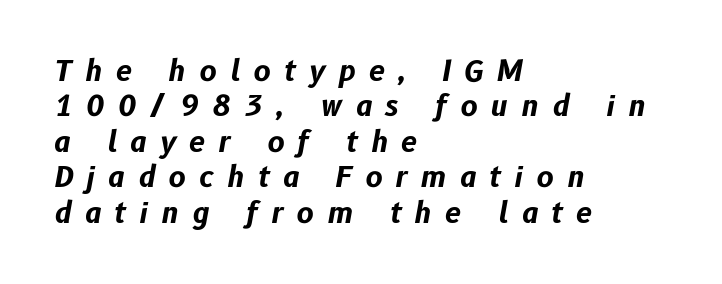
This sample has the flowing, uneven cadence of proportional lettering. The typesetter chose a ragged-right arrangement here. The typesetting leans heavy: a genuine bold. This rendering widens character spacing well past its baseline value.
